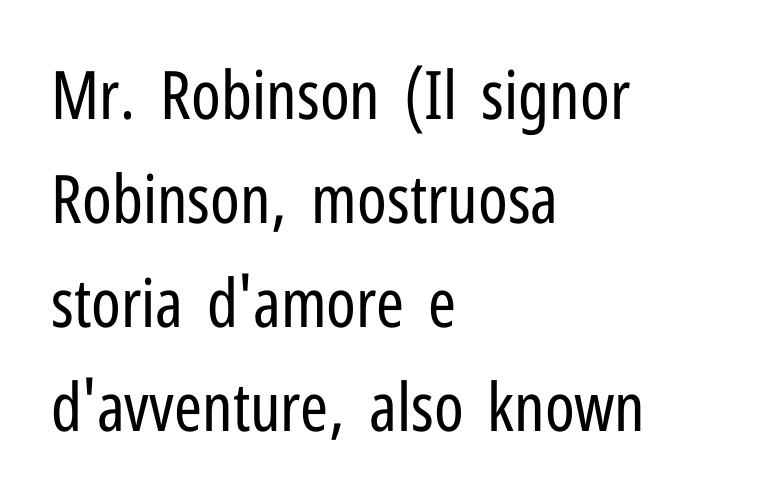
{"serif": "no", "italic": "no", "bold": "no", "weight": "regular", "width": "condensed", "stroke_contrast": "low", "x_height": "medium", "monospaced": "no", "underline": "no", "align": "left", "line_spacing": "normal", "line_spacing_ratio": 1.55, "letter_spacing": "normal", "letter_spacing_em": 0.0, "glyph_px": 67}
